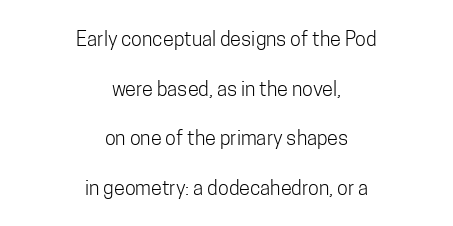
Q: Is the text bold? A: No.
Q: Is the text italic (slanted)? A: No, it is upright.
Q: Is the text underlined? A: No.
Q: How is the paragraph aligned? A: Centered.
Q: Is the spacing between letters normal or unusually wide? A: Normal.
Q: Is the spacing between lines tight, normal or loose? A: Loose.
